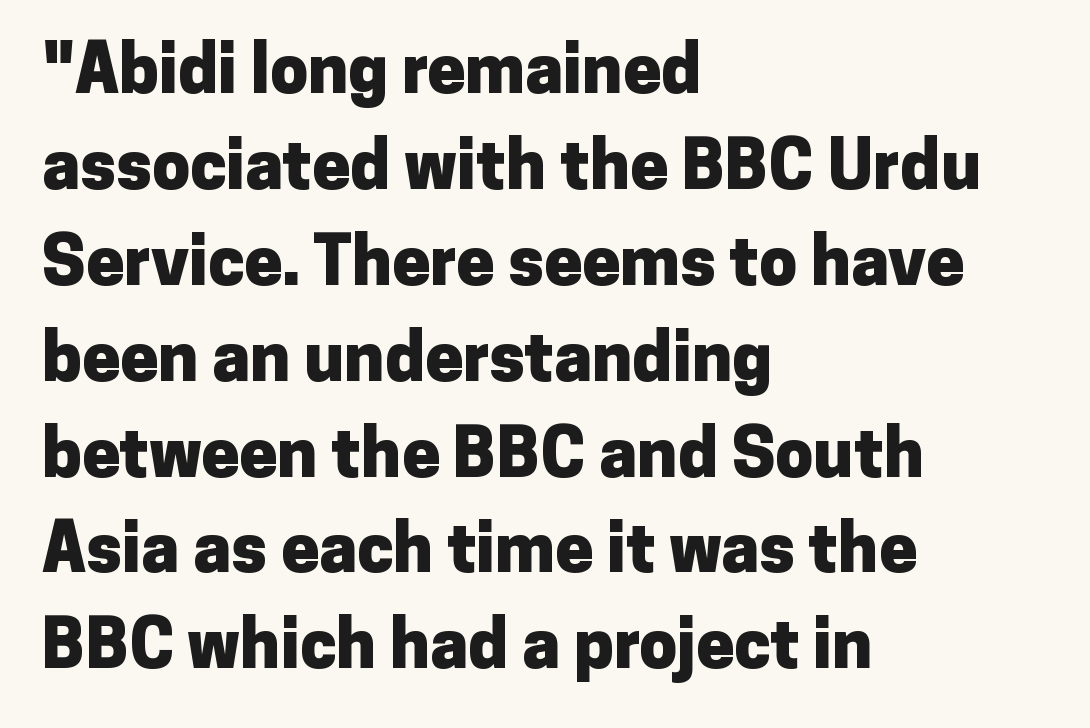
Summary of weight: heavy, a full bold. Spacing verdict: proportional, widths tailored to each character. Casual observation: everything's shoved over to the left. Standard letterfit; no display-style spreading of the glyphs.
